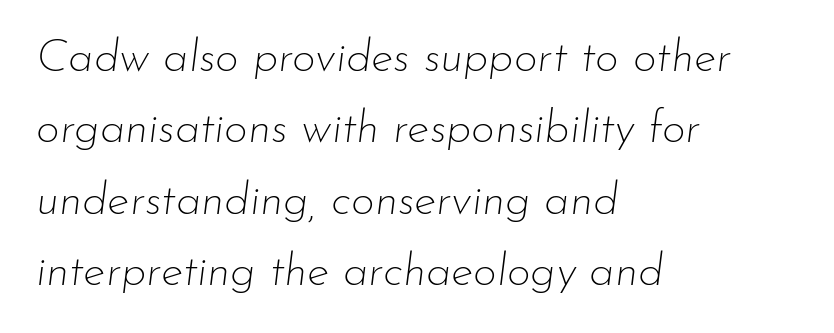
The image shows 46 px thin type, italic (leaning right); set left-aligned, normal line spacing (1.55x), normal letter spacing, not underlined; low stroke contrast and a small x-height.
